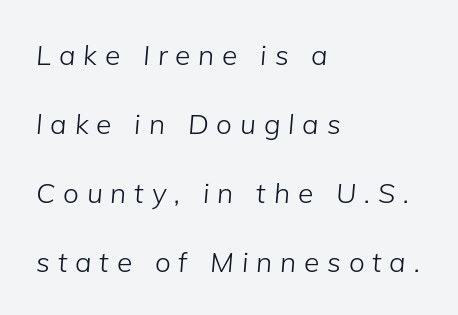
Q: Is the text bold? A: No.
Q: Is the text italic (slanted)? A: Yes, it leans right by about 5 degrees.
Q: Is the text underlined? A: No.
Q: How is the paragraph aligned? A: Left-aligned.
Q: Is the spacing between letters normal or unusually wide? A: Unusually wide.
Q: Is the spacing between lines tight, normal or loose? A: Loose.
Q: Width (condensed, normal, or wide)? A: Normal.
Q: Stroke contrast? A: Low.
Q: x-height? A: Medium.
Q: Monospaced? A: No.
